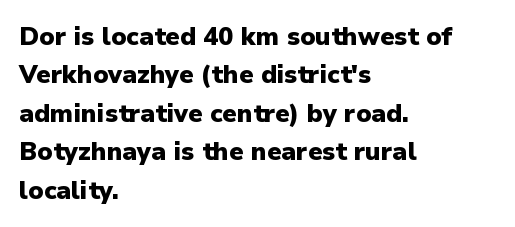
Q: Is the text bold? A: Yes.
Q: Is the text italic (slanted)? A: No, it is upright.
Q: Is the text underlined? A: No.
Q: How is the paragraph aligned? A: Left-aligned.
Q: Is the spacing between letters normal or unusually wide? A: Normal.
Q: Is the spacing between lines tight, normal or loose? A: Normal.
